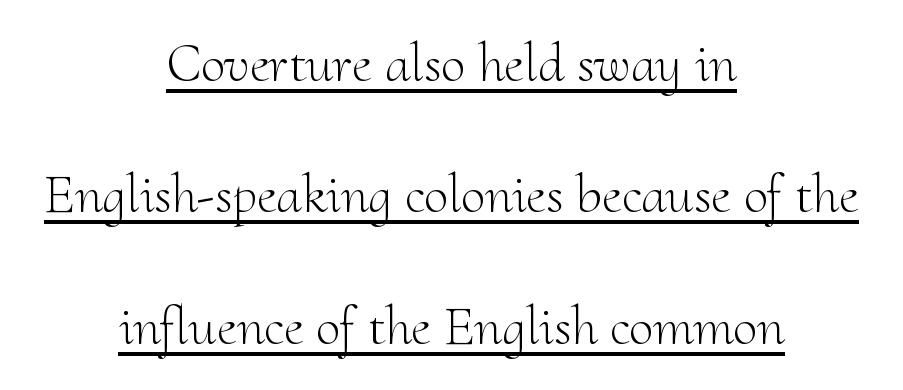
Q: Is the text bold? A: No.
Q: Is the text italic (slanted)? A: No, it is upright.
Q: Is the typeface a serif or a sans-serif typeface? A: Serif.
Q: Is the text underlined? A: Yes.
Q: How is the paragraph aligned? A: Centered.
Q: Is the spacing between letters normal or unusually wide? A: Normal.
Q: Is the spacing between lines tight, normal or loose? A: Loose.
Q: Width (condensed, normal, or wide)? A: Normal.
Q: Stroke contrast? A: Medium.
Q: x-height? A: Small.
Q: Monospaced? A: No.
